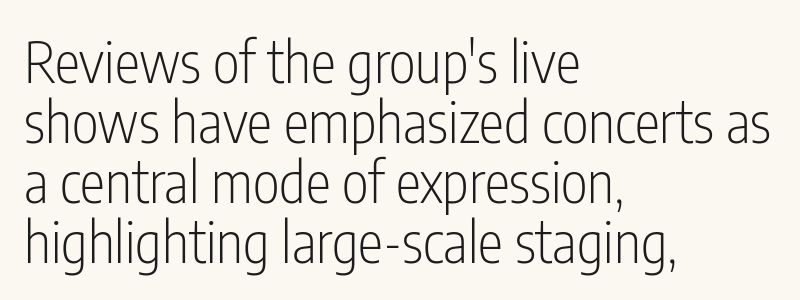
Q: Is the text bold? A: No.
Q: Is the text italic (slanted)? A: No, it is upright.
Q: Is the typeface a serif or a sans-serif typeface? A: Sans-serif.
Q: Is the text underlined? A: No.
Q: How is the paragraph aligned? A: Left-aligned.
Q: Is the spacing between letters normal or unusually wide? A: Normal.
Q: Is the spacing between lines tight, normal or loose? A: Tight.
Q: Width (condensed, normal, or wide)? A: Condensed.
Q: Stroke contrast? A: Low.
Q: x-height? A: Medium.
Q: Monospaced? A: No.
